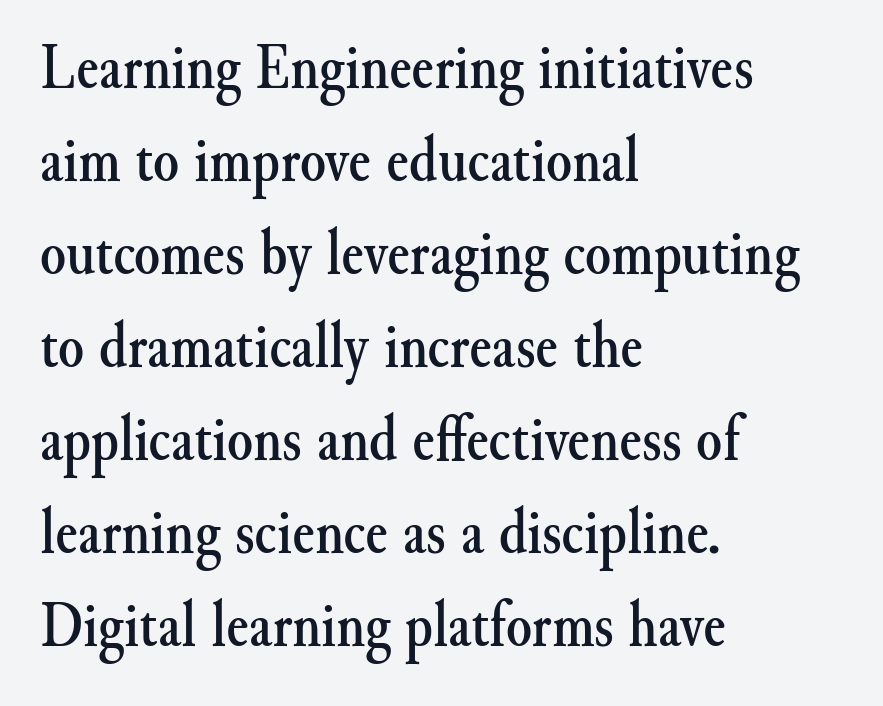
The image shows 66 px serif type, upright; set left-aligned, normal line spacing (1.41x), normal letter spacing, not underlined; medium stroke contrast and a small x-height.
